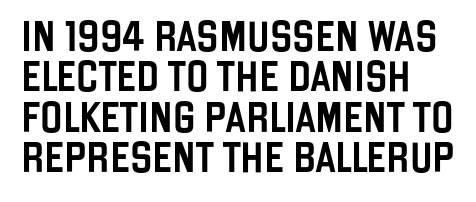
The image shows 30 px condensed sans-serif type, upright; set left-aligned, normal line spacing (1.35x), normal letter spacing, not underlined; low stroke contrast and a large x-height.
